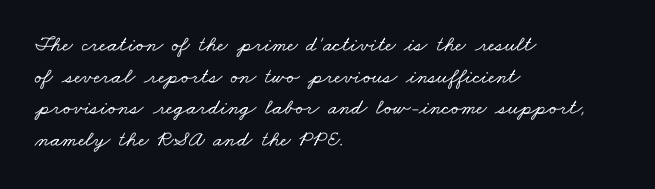
Q: Is the text underlined? A: No.
Q: How is the paragraph aligned? A: Left-aligned.
Q: Is the spacing between letters normal or unusually wide? A: Normal.
Q: Is the spacing between lines tight, normal or loose? A: Normal.
